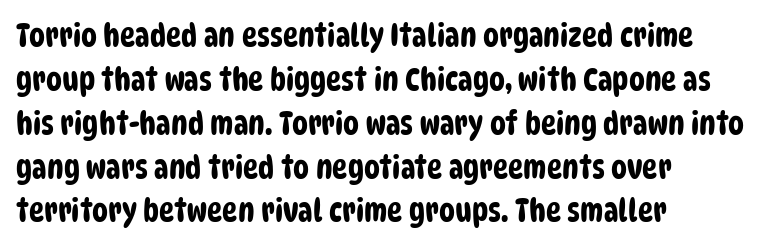
Q: Is the typeface a serif or a sans-serif typeface? A: Sans-serif.
Q: Is the text underlined? A: No.
Q: How is the paragraph aligned? A: Left-aligned.
Q: Is the spacing between letters normal or unusually wide? A: Normal.
Q: Is the spacing between lines tight, normal or loose? A: Normal.
Q: Width (condensed, normal, or wide)? A: Condensed.
Q: Stroke contrast? A: Low.
Q: x-height? A: Large.
Q: Monospaced? A: No.
